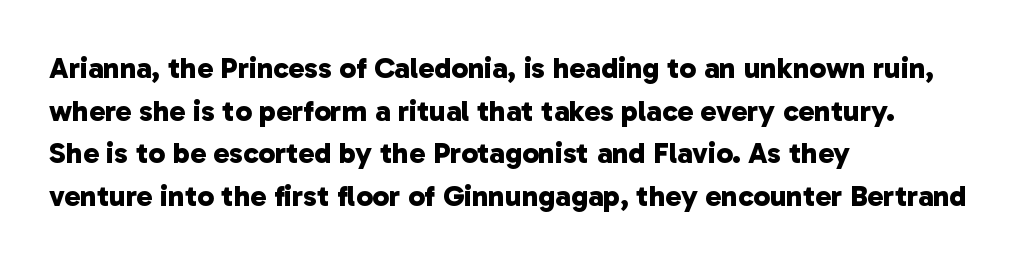
{"serif": "no", "bold": "yes", "weight": "bold", "width": "normal", "stroke_contrast": "low", "x_height": "medium", "monospaced": "no", "underline": "no", "align": "left", "line_spacing": "normal", "line_spacing_ratio": 1.42, "letter_spacing": "normal", "letter_spacing_em": 0.0, "glyph_px": 30}
